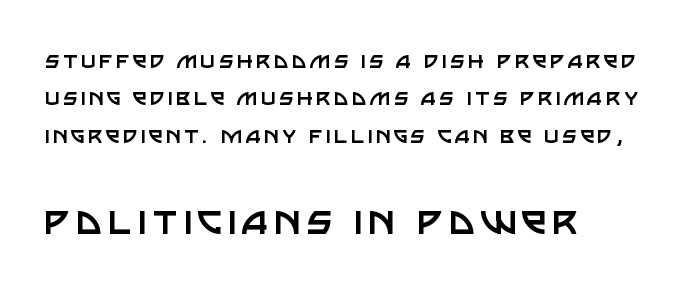
Q: Is the text bold? A: No.
Q: Is the text italic (slanted)? A: No, it is upright.
Q: Is the typeface a serif or a sans-serif typeface? A: Sans-serif.
Q: Is the text underlined? A: No.
Q: How is the paragraph aligned? A: Left-aligned.
Q: Is the spacing between lines tight, normal or loose? A: Normal.
Q: Which block of text is set in a larger size, the first (top) or the second (bottom)? A: The second (bottom) one.
Q: Width (condensed, normal, or wide)? A: Normal.
Q: Stroke contrast? A: Low.
Q: x-height? A: Large.
Q: Monospaced? A: No.
